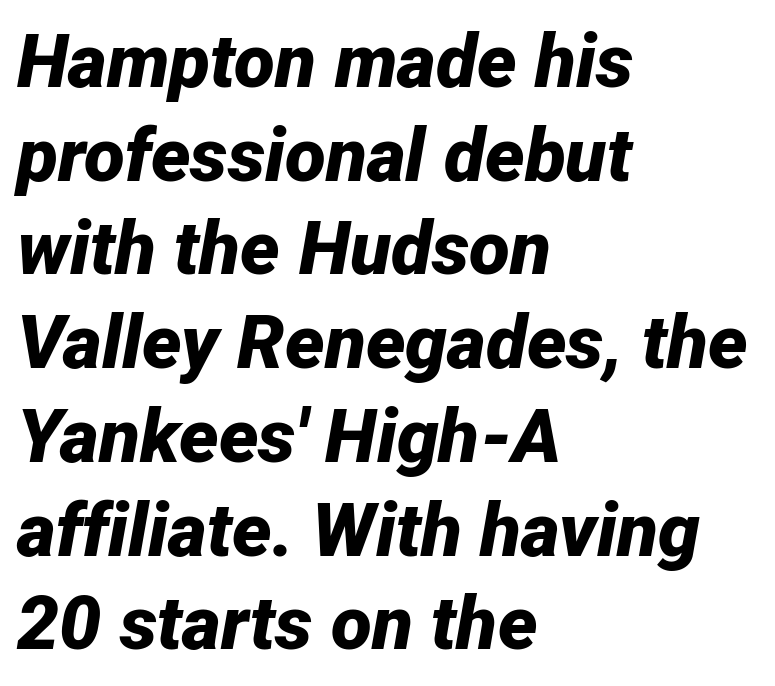
{"italic": "yes", "lean": "right", "slant_degrees": 12, "bold": "yes", "weight": "bold", "width": "normal", "stroke_contrast": "low", "x_height": "medium", "monospaced": "no", "underline": "no", "align": "left", "line_spacing": "normal", "line_spacing_ratio": 1.25, "letter_spacing": "normal", "letter_spacing_em": 0.0, "glyph_px": 75}
